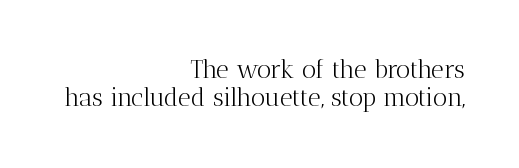
The image shows 25 px text type, upright; set right-aligned, tight line spacing (1.14x), normal letter spacing, not underlined.
